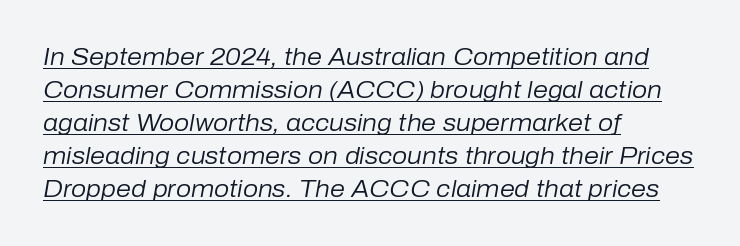
The image shows 24 px text type, italic (leaning right); set left-aligned, normal line spacing (1.37x), normal letter spacing, underlined.
